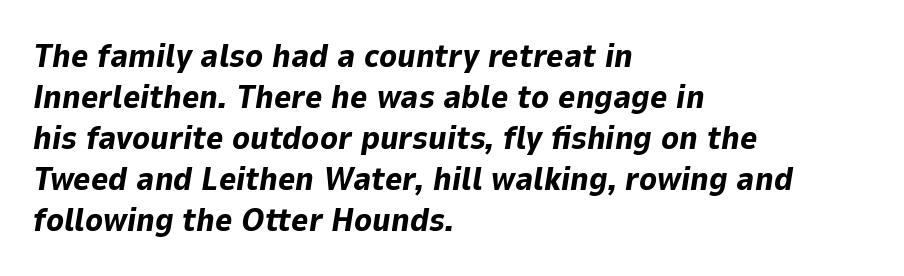
{"italic": "yes", "lean": "right", "slant_degrees": 9, "bold": "yes", "weight": "bold", "width": "normal", "stroke_contrast": "low", "x_height": "medium", "monospaced": "no", "underline": "no", "align": "left", "line_spacing_ratio": 1.24, "letter_spacing": "normal", "letter_spacing_em": 0.0, "glyph_px": 33}
